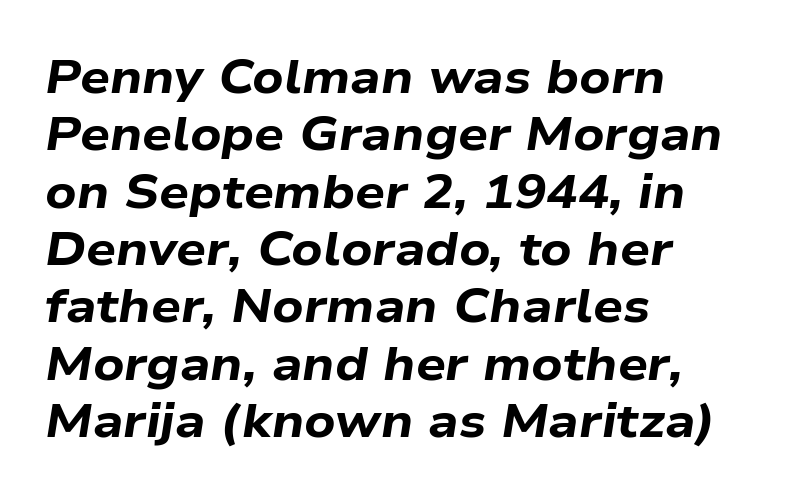
The image shows 47 px bold, wide type, italic (leaning right); set left-aligned, line spacing 1.22x, normal letter spacing, not underlined; low stroke contrast and a medium x-height.
